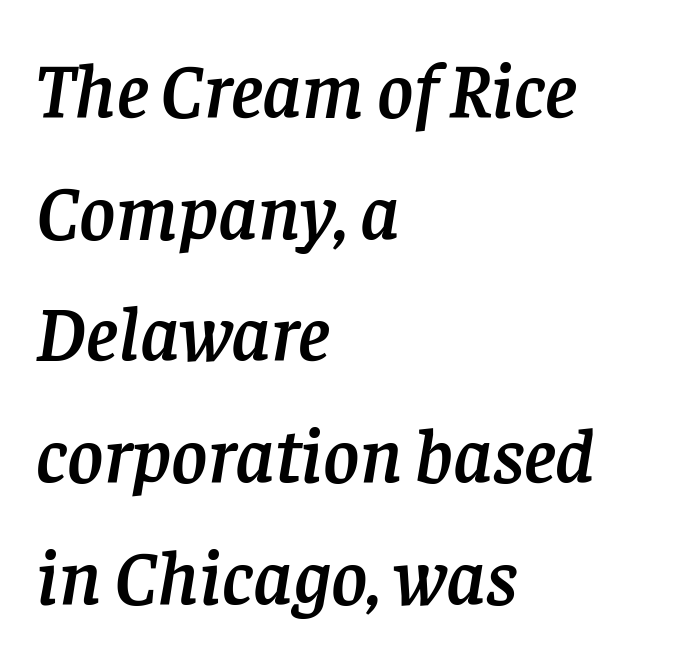
The image shows 78 px serif type, italic (leaning right); set left-aligned, normal line spacing (1.56x), normal letter spacing, not underlined; low stroke contrast and a large x-height.
